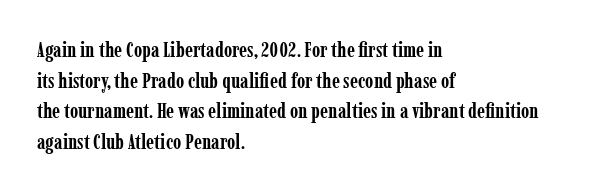
Q: Is the text bold? A: Yes.
Q: Is the text italic (slanted)? A: No, it is upright.
Q: Is the text underlined? A: No.
Q: How is the paragraph aligned? A: Left-aligned.
Q: Is the spacing between letters normal or unusually wide? A: Normal.
Q: Is the spacing between lines tight, normal or loose? A: Normal.
